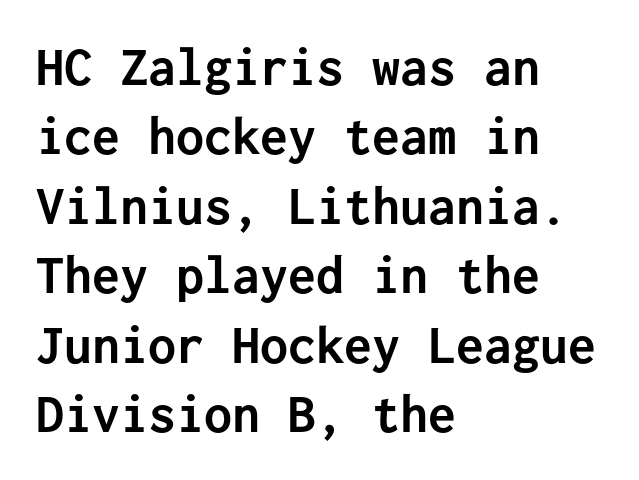
{"serif": "no", "italic": "no", "bold": "yes", "weight": "semibold", "width": "normal", "stroke_contrast": "low", "x_height": "medium", "monospaced": "yes", "underline": "no", "align": "left", "line_spacing_ratio": 1.24, "letter_spacing": "normal", "letter_spacing_em": 0.0, "glyph_px": 56}
